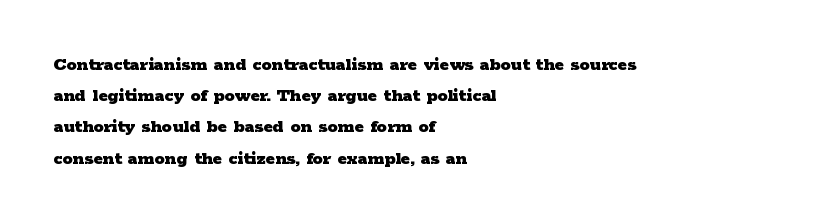
Q: Is the text bold? A: Yes.
Q: Is the text italic (slanted)? A: No, it is upright.
Q: Is the text underlined? A: No.
Q: How is the paragraph aligned? A: Left-aligned.
Q: Is the spacing between letters normal or unusually wide? A: Normal.
Q: Is the spacing between lines tight, normal or loose? A: Normal.
